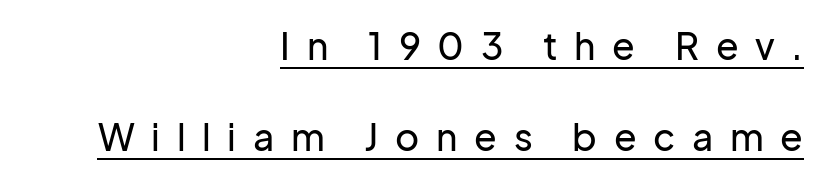
{"serif": "no", "italic": "no", "width": "normal", "stroke_contrast": "low", "x_height": "medium", "monospaced": "no", "underline": "yes", "align": "right", "line_spacing": "loose", "line_spacing_ratio": 2.46, "letter_spacing": "wide", "letter_spacing_em": 0.45, "glyph_px": 37}
